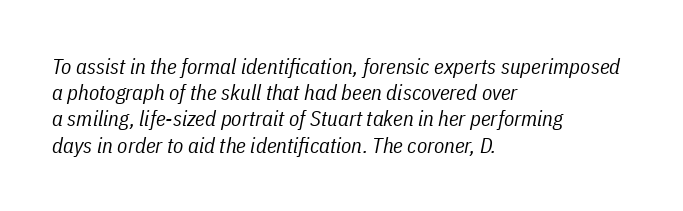
Q: Is the text bold? A: No.
Q: Is the text italic (slanted)? A: Yes, it leans right by about 11 degrees.
Q: Is the text underlined? A: No.
Q: How is the paragraph aligned? A: Left-aligned.
Q: Is the spacing between letters normal or unusually wide? A: Normal.
Q: Is the spacing between lines tight, normal or loose? A: Normal.
